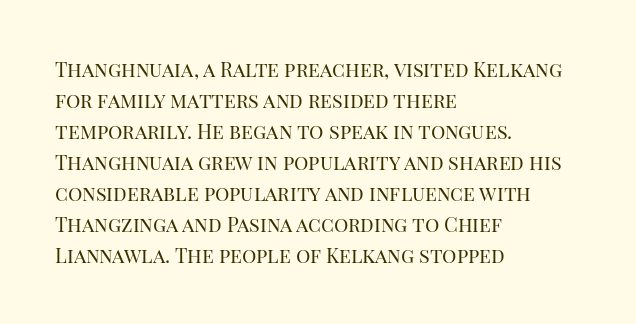
Q: Is the text bold? A: No.
Q: Is the text italic (slanted)? A: No, it is upright.
Q: Is the text underlined? A: No.
Q: How is the paragraph aligned? A: Left-aligned.
Q: Is the spacing between letters normal or unusually wide? A: Normal.
Q: Is the spacing between lines tight, normal or loose? A: Normal.
